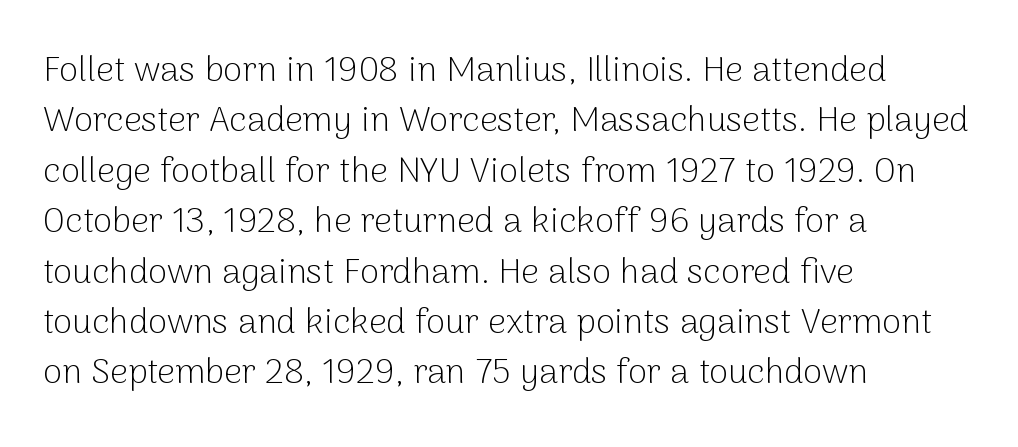
Q: Is the text bold? A: No.
Q: Is the text italic (slanted)? A: No, it is upright.
Q: Is the typeface a serif or a sans-serif typeface? A: Sans-serif.
Q: Is the text underlined? A: No.
Q: How is the paragraph aligned? A: Left-aligned.
Q: Is the spacing between letters normal or unusually wide? A: Normal.
Q: Is the spacing between lines tight, normal or loose? A: Normal.
Q: Width (condensed, normal, or wide)? A: Normal.
Q: Stroke contrast? A: Low.
Q: x-height? A: Medium.
Q: Monospaced? A: No.
